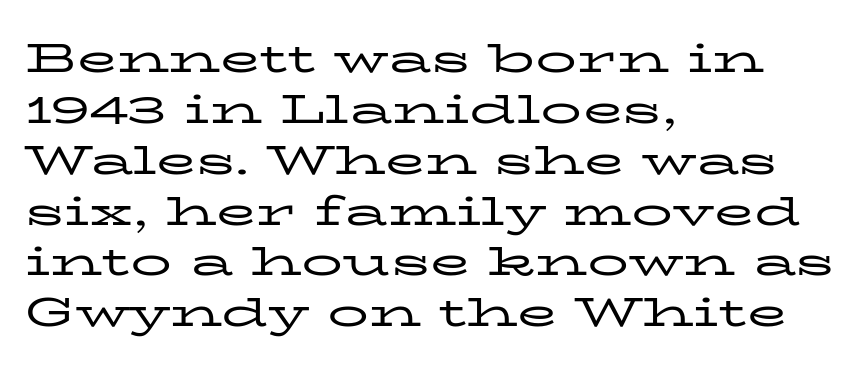
The image shows 41 px regular-weight, wide serif type, upright; set left-aligned, line spacing 1.24x, normal letter spacing, not underlined; low stroke contrast and a medium x-height.
